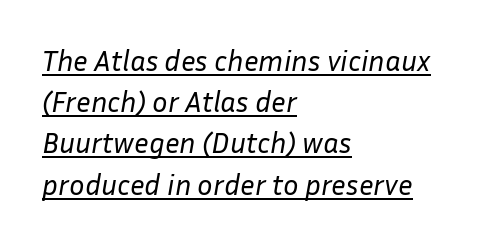
This sample uses plain, unmodified letter spacing. A continuous stroke trails under the words, as in a hyperlink. Spacing verdict: proportional, widths tailored to each character. Compared with ordinary roman type, these characters are visibly tilted.
